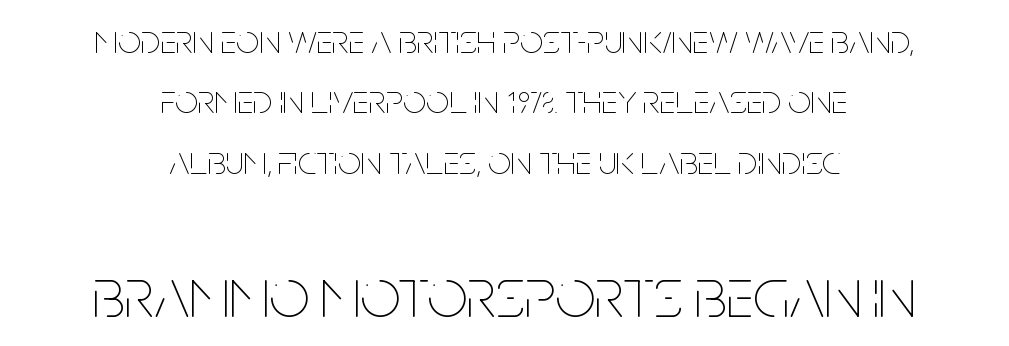
Two sizes are in play, and the larger belongs to the second block. The rendering uses a moderate line-height, typical for paragraphs. Bold? No — there's no thickening of the strokes. The passage shown is not underscored anywhere. The passage is arranged like a title page — every line centered. The passage shown has conventional tracking throughout.
